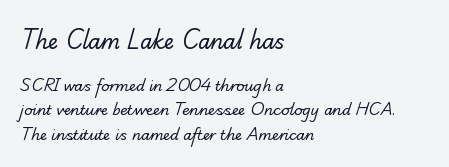
{"bold": "no", "underline": "no", "align": "left", "line_spacing_ratio": 1.75, "letter_spacing": "normal", "letter_spacing_em": 0.0, "larger_block": "first", "size_ratio": 1.43, "glyph_px": 20}
